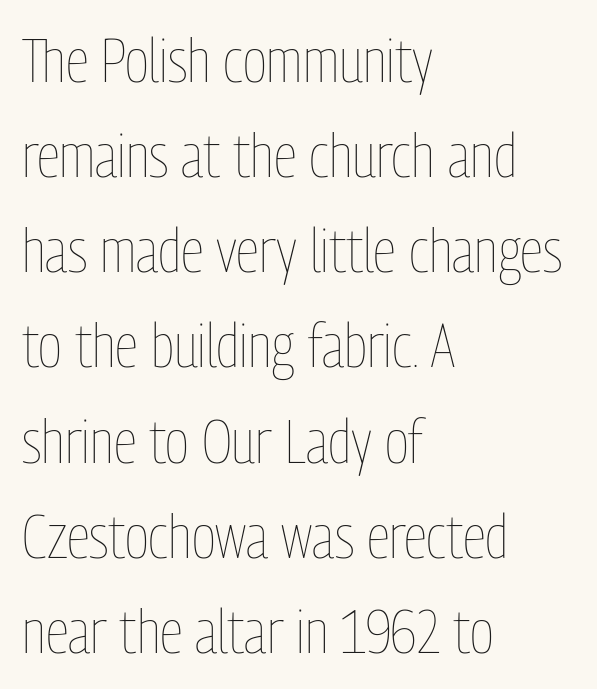
Q: Is the text bold? A: No.
Q: Is the text italic (slanted)? A: No, it is upright.
Q: Is the text underlined? A: No.
Q: How is the paragraph aligned? A: Left-aligned.
Q: Is the spacing between letters normal or unusually wide? A: Normal.
Q: Is the spacing between lines tight, normal or loose? A: Normal.
Q: Width (condensed, normal, or wide)? A: Condensed.
Q: Stroke contrast? A: Low.
Q: x-height? A: Medium.
Q: Monospaced? A: No.
